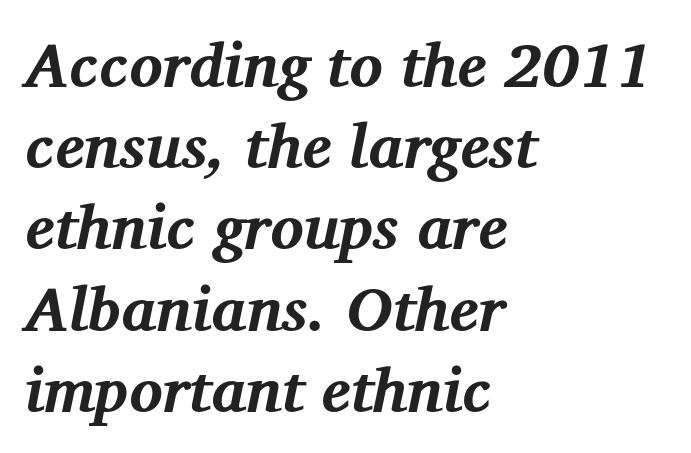
Letter spacing: default. The foot of each line stays bare and open. Stroke thickness is high; the sample reads as a true bold. This sample uses a serif face. This sample has the flowing, uneven cadence of proportional lettering. Short and long lines alike share a common starting point at left.
